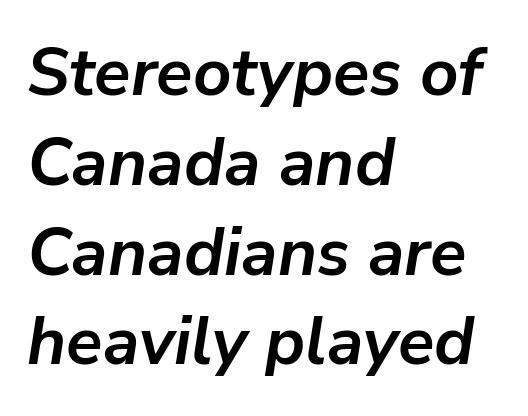
{"italic": "yes", "lean": "right", "slant_degrees": 9, "bold": "yes", "weight": "semibold", "width": "normal", "stroke_contrast": "low", "x_height": "medium", "monospaced": "no", "underline": "no", "align": "left", "line_spacing": "normal", "line_spacing_ratio": 1.34, "letter_spacing": "normal", "letter_spacing_em": 0.0, "glyph_px": 67}
